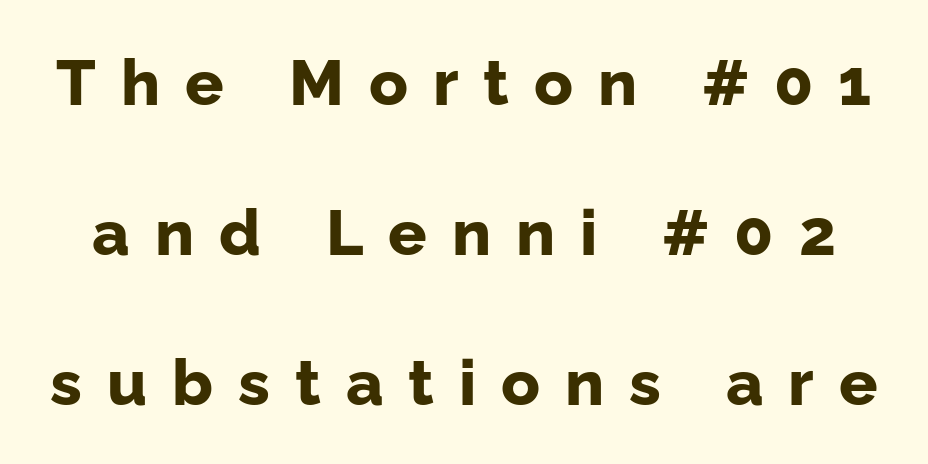
Is the letter spacing exaggerated? Yes — the characters are pushed far apart. Leading is clearly above the norm, producing a sparse column. A typesetter would call this proportional, since set widths differ per character. In terms of posture, this sample is upright. The font family rendered here belongs to the sans-serif group. Beneath every word, the page is bare.
